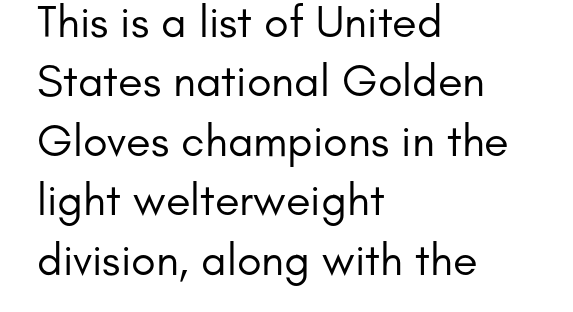
Nobody drew a line under any word here. Evenly set lines give the paragraph a standard silhouette. Default kerning and tracking; the words read as compact shapes. In terms of posture, this sample is upright. Each letter keeps its own natural width here, so spacing adapts to shape. The text was rendered using a sans face with plain stroke endings.
